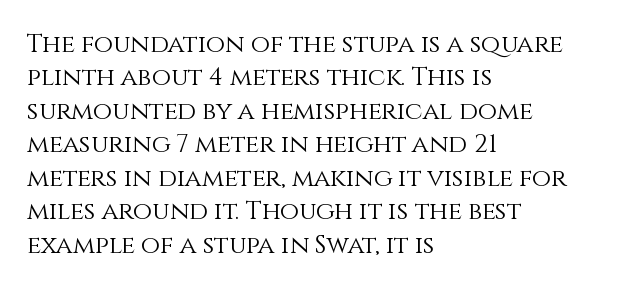
Q: Is the text bold? A: No.
Q: Is the text italic (slanted)? A: No, it is upright.
Q: Is the text underlined? A: No.
Q: How is the paragraph aligned? A: Left-aligned.
Q: Is the spacing between letters normal or unusually wide? A: Normal.
Q: Is the spacing between lines tight, normal or loose? A: Normal.
